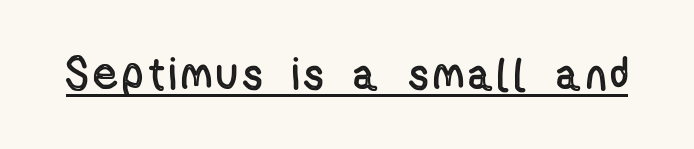
{"italic": "no", "width": "condensed", "x_height": "medium", "monospaced": "no", "underline": "yes", "glyph_px": 45}
